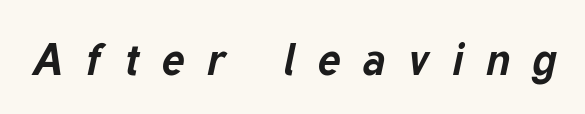
The image shows 44 px bold type, italic (leaning right); set unusually wide letter spacing (+0.5 em), not underlined; low stroke contrast and a medium x-height.
